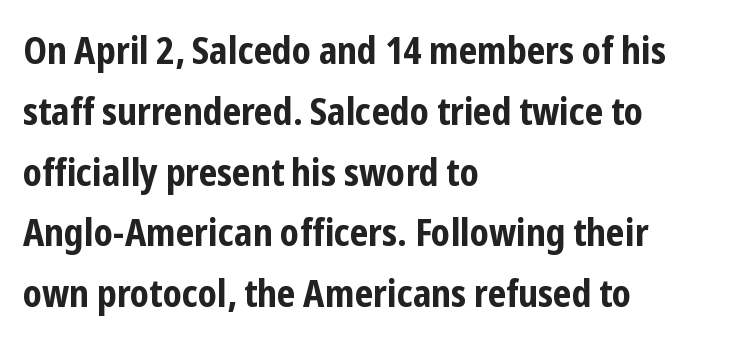
The image shows 38 px bold, condensed sans-serif type, upright; set left-aligned, normal line spacing (1.6x), normal letter spacing, not underlined; low stroke contrast and a medium x-height.
